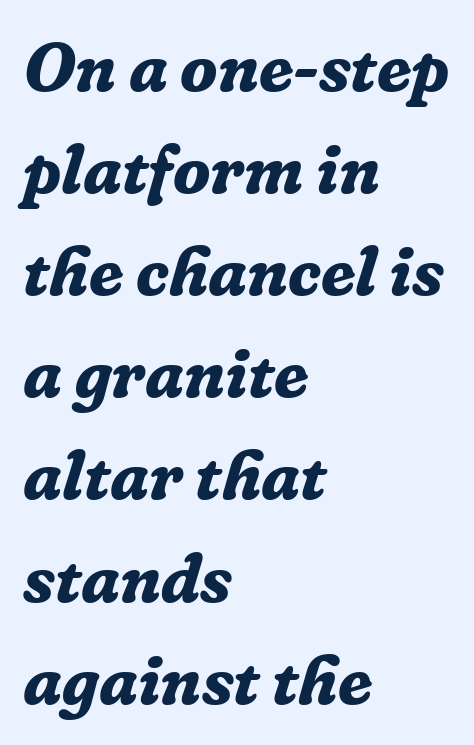
{"serif": "yes", "italic": "yes", "lean": "right", "slant_degrees": 16, "bold": "yes", "weight": "bold", "width": "normal", "stroke_contrast": "low", "x_height": "medium", "monospaced": "no", "underline": "no", "align": "left", "line_spacing": "normal", "line_spacing_ratio": 1.48, "letter_spacing": "normal", "letter_spacing_em": 0.0, "glyph_px": 69}
